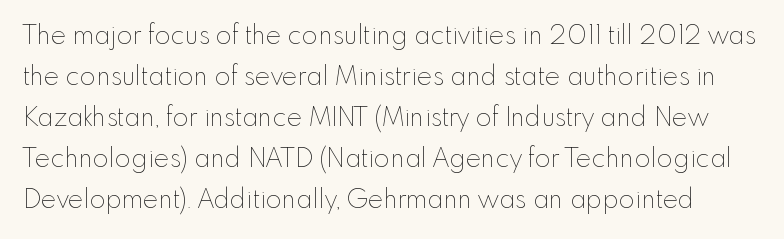
Heft: none added — not bold. Does extra space separate the letters? No, they use regular spacing. Clear beneath every line of the passage. Vertically, the passage feels balanced, rows spaced as you'd expect. In terms of posture, this sample is upright.
